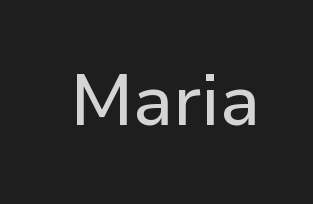
Q: Is the text italic (slanted)? A: No, it is upright.
Q: Is the typeface a serif or a sans-serif typeface? A: Sans-serif.
Q: Is the text underlined? A: No.
Q: Is the spacing between letters normal or unusually wide? A: Normal.
Q: Width (condensed, normal, or wide)? A: Normal.
Q: Stroke contrast? A: Low.
Q: x-height? A: Medium.
Q: Monospaced? A: No.
